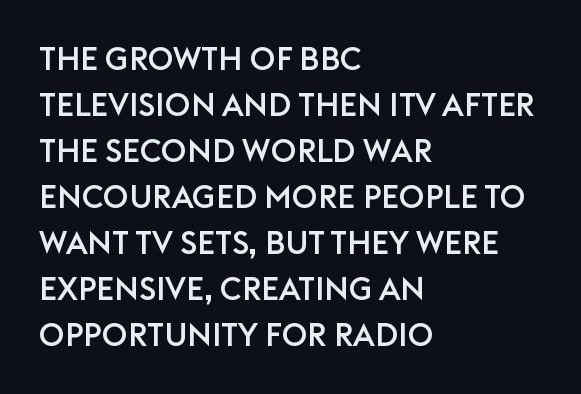
{"serif": "no", "italic": "no", "width": "normal", "stroke_contrast": "low", "x_height": "large", "monospaced": "no", "underline": "no", "align": "left", "line_spacing": "normal", "line_spacing_ratio": 1.44, "letter_spacing": "normal", "letter_spacing_em": 0.0, "glyph_px": 32}
